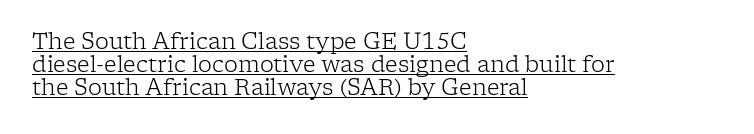
Q: Is the text bold? A: No.
Q: Is the text italic (slanted)? A: No, it is upright.
Q: Is the text underlined? A: Yes.
Q: How is the paragraph aligned? A: Left-aligned.
Q: Is the spacing between letters normal or unusually wide? A: Normal.
Q: Is the spacing between lines tight, normal or loose? A: Tight.
